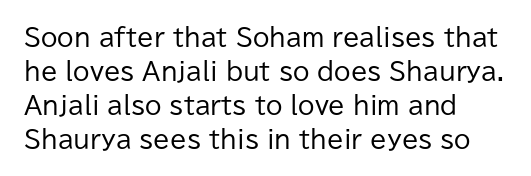
Q: Is the text bold? A: No.
Q: Is the text italic (slanted)? A: No, it is upright.
Q: Is the text underlined? A: No.
Q: How is the paragraph aligned? A: Left-aligned.
Q: Is the spacing between letters normal or unusually wide? A: Normal.
Q: Is the spacing between lines tight, normal or loose? A: Normal.
